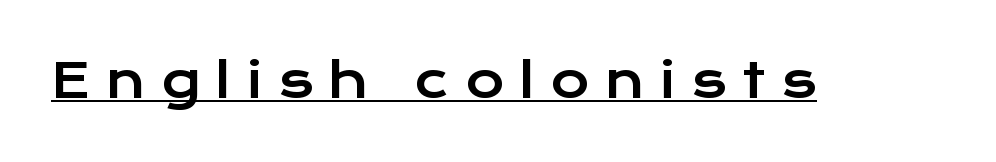
The image shows 47 px wide sans-serif type, upright; set unusually wide letter spacing (+0.33 em), underlined; low stroke contrast and a medium x-height.
